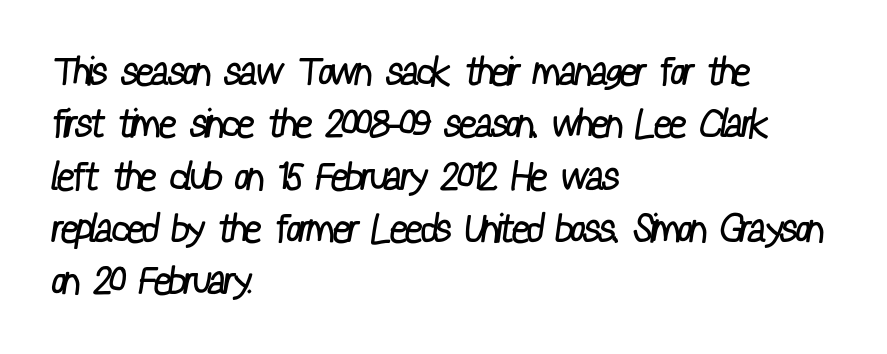
Q: Is the text bold? A: No.
Q: Is the typeface a serif or a sans-serif typeface? A: Sans-serif.
Q: Is the text underlined? A: No.
Q: How is the paragraph aligned? A: Left-aligned.
Q: Is the spacing between letters normal or unusually wide? A: Normal.
Q: Is the spacing between lines tight, normal or loose? A: Normal.
Q: Width (condensed, normal, or wide)? A: Condensed.
Q: Stroke contrast? A: Low.
Q: x-height? A: Medium.
Q: Monospaced? A: No.
